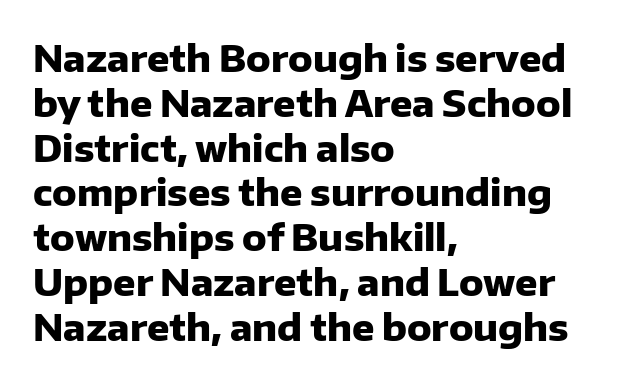
The image shows 37 px heavy sans-serif type, upright; set left-aligned, line spacing 1.21x, normal letter spacing, not underlined; low stroke contrast and a medium x-height.
